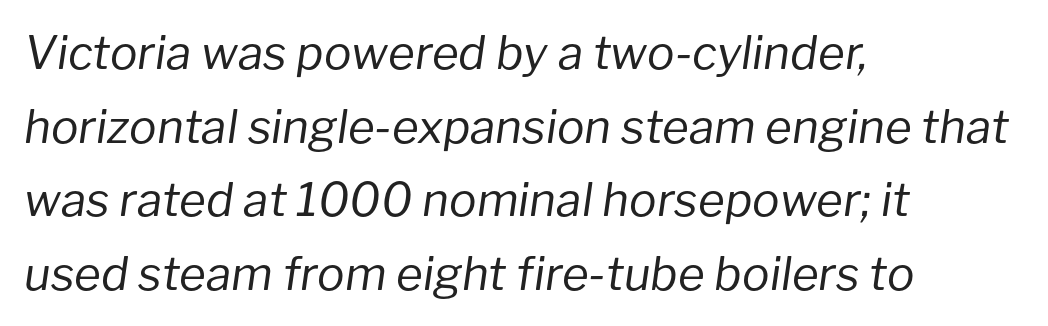
The image shows 46 px regular-weight type, italic (leaning right); set left-aligned, normal line spacing (1.6x), normal letter spacing, not underlined; low stroke contrast and a medium x-height.
